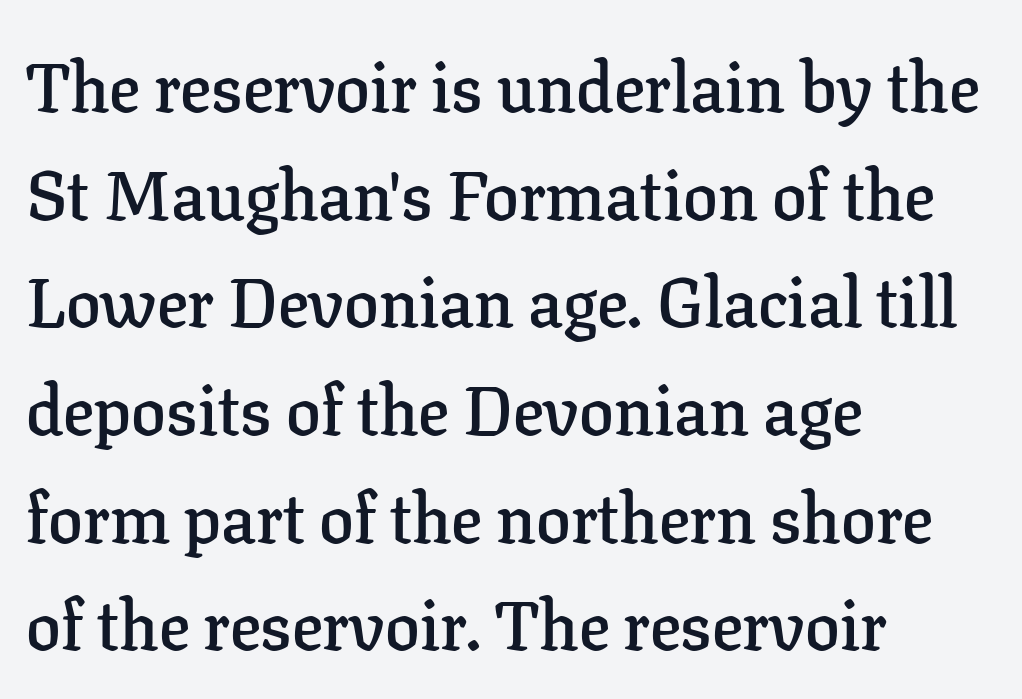
{"serif": "yes", "italic": "no", "bold": "semi", "weight": "semibold", "width": "normal", "stroke_contrast": "low", "x_height": "medium", "monospaced": "no", "underline": "no", "align": "left", "line_spacing": "normal", "line_spacing_ratio": 1.56, "letter_spacing": "normal", "letter_spacing_em": 0.0, "glyph_px": 69}
